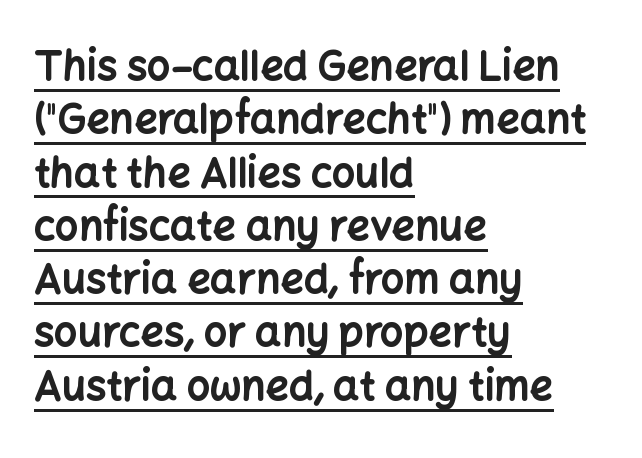
Line beginnings align vertically; line endings do not. Italic? Not at all — the glyphs are vertical. Honestly, the letter spacing is just normal — you wouldn't notice it. This sample carries an underscore along the baseline area. The passage shown is typed in a proportional face where columns would drift. Observe the absence of serifs on each vertical stroke in this sample.
